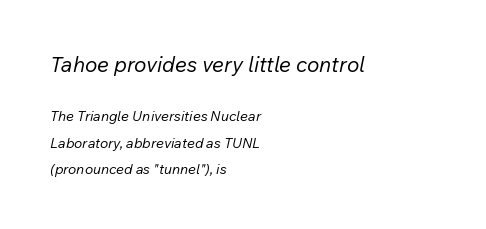
{"italic": "yes", "lean": "right", "slant_degrees": 12, "bold": "no", "underline": "no", "align": "left", "line_spacing_ratio": 1.89, "letter_spacing": "normal", "letter_spacing_em": 0.0, "larger_block": "first", "size_ratio": 1.5, "glyph_px": 21}
